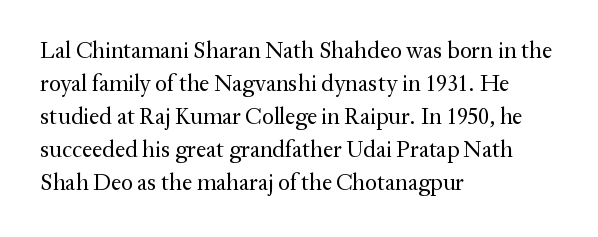
The image shows 23 px text type, upright; set left-aligned, normal line spacing (1.44x), normal letter spacing, not underlined.
